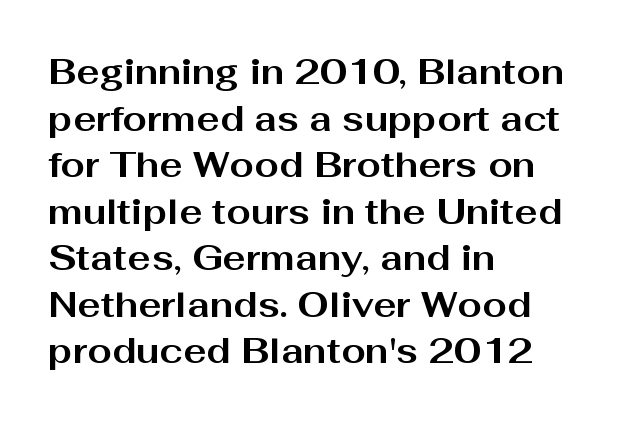
Q: Is the text bold? A: Yes.
Q: Is the text italic (slanted)? A: No, it is upright.
Q: Is the typeface a serif or a sans-serif typeface? A: Sans-serif.
Q: Is the text underlined? A: No.
Q: How is the paragraph aligned? A: Left-aligned.
Q: Is the spacing between letters normal or unusually wide? A: Normal.
Q: Is the spacing between lines tight, normal or loose? A: Normal.
Q: Width (condensed, normal, or wide)? A: Wide.
Q: Stroke contrast? A: Medium.
Q: x-height? A: Medium.
Q: Monospaced? A: No.
